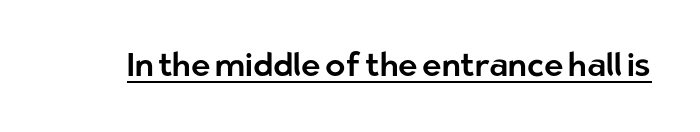
Q: Is the text italic (slanted)? A: No, it is upright.
Q: Is the typeface a serif or a sans-serif typeface? A: Sans-serif.
Q: Is the text underlined? A: Yes.
Q: Is the spacing between letters normal or unusually wide? A: Normal.
Q: Width (condensed, normal, or wide)? A: Normal.
Q: Stroke contrast? A: Low.
Q: x-height? A: Medium.
Q: Monospaced? A: No.
